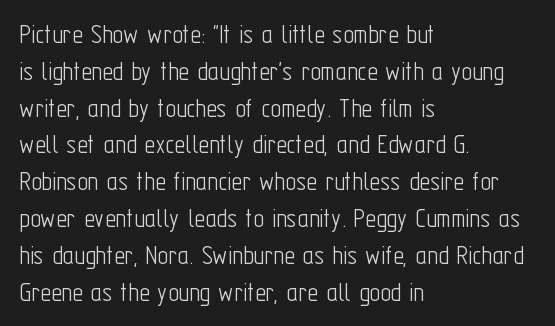
The image shows 29 px light, condensed sans-serif type, upright; set left-aligned, normal line spacing (1.27x), normal letter spacing, not underlined; low stroke contrast and a medium x-height.
